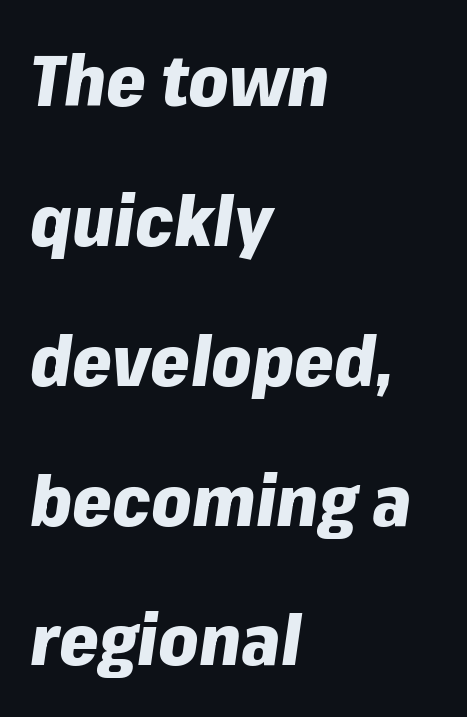
{"italic": "yes", "lean": "right", "slant_degrees": 8, "bold": "yes", "weight": "heavy", "width": "normal", "stroke_contrast": "low", "x_height": "medium", "monospaced": "no", "underline": "no", "align": "left", "line_spacing": "loose", "line_spacing_ratio": 1.97, "letter_spacing": "normal", "letter_spacing_em": 0.0, "glyph_px": 71}
